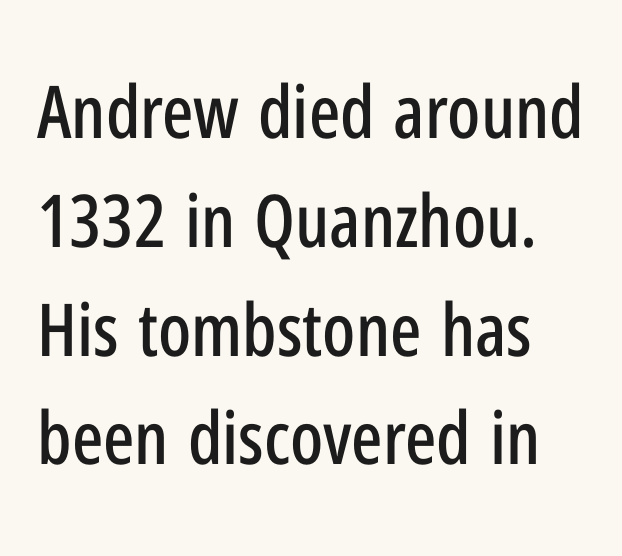
Proportional: the letters do not fall into vertical columns. No word sits above an underline. Is the letter spacing exaggerated? No — it looks like the ordinary default. The font family rendered here belongs to the sans-serif group. Regarding leading, the lines here are spaced in the standard way.
